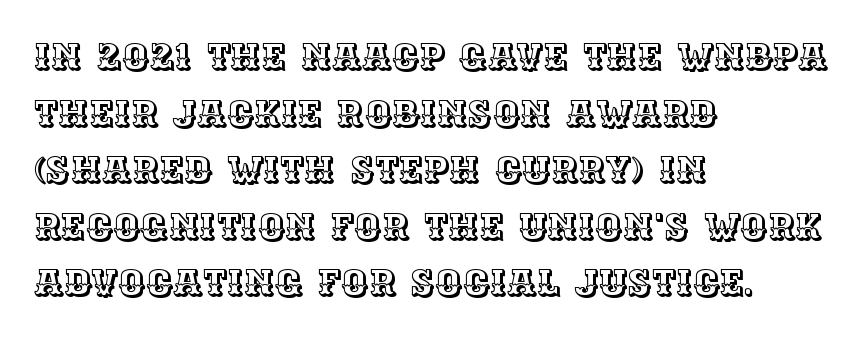
Q: Is the text italic (slanted)? A: No, it is upright.
Q: Is the text underlined? A: No.
Q: How is the paragraph aligned? A: Left-aligned.
Q: Is the spacing between letters normal or unusually wide? A: Normal.
Q: Is the spacing between lines tight, normal or loose? A: Normal.
Q: Width (condensed, normal, or wide)? A: Normal.
Q: x-height? A: Large.
Q: Monospaced? A: No.
